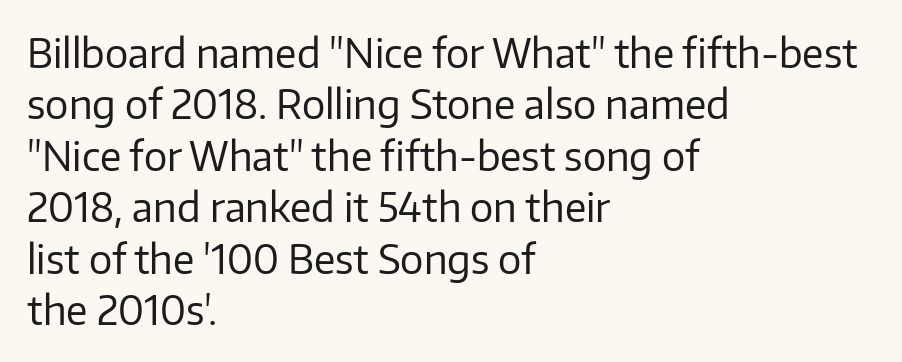
This sample uses plain, unmodified letter spacing. If you drew a ruler down the left edge, every line would touch it. Think of a printed novel: that variable character pitch is what you see here. No extra ink here — the face is not bold.
